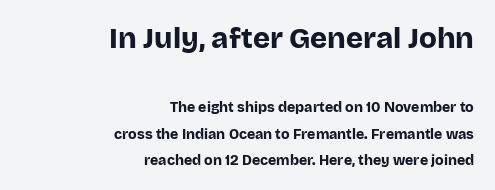
The image shows 29 px bold sans-serif type, upright; set right-aligned, line spacing 1.87x, normal letter spacing, not underlined; the first (top) block is 2.07x larger; low stroke contrast and a large x-height.
